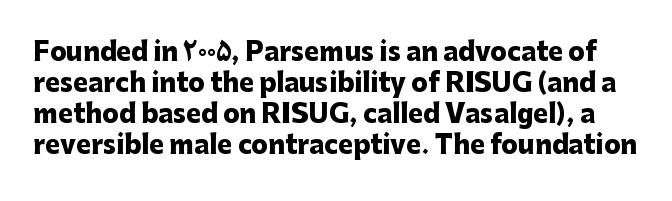
The zone under the glyphs is completely vacant. The glyphs have the mass of a bold cut. No italicization has been applied; the sample stays upright. How are the letters spaced? Ordinarily, with no added tracking.
